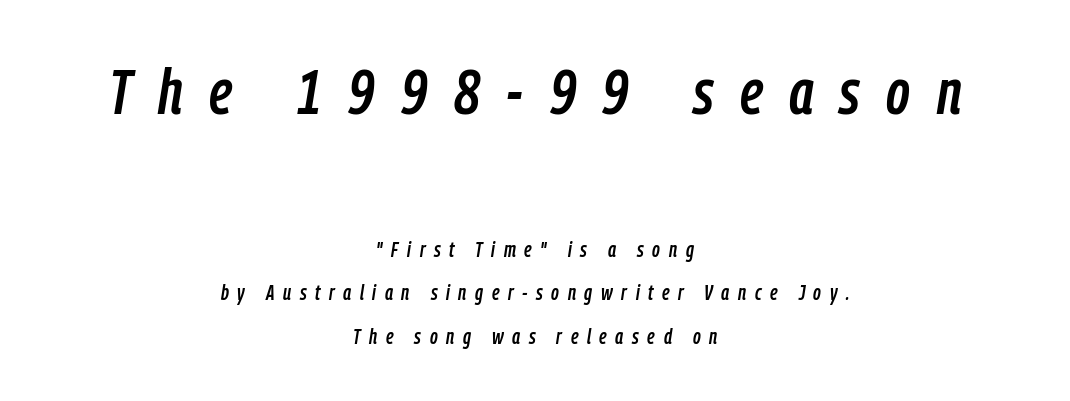
{"italic": "yes", "lean": "right", "slant_degrees": 9, "width": "condensed", "stroke_contrast": "low", "x_height": "medium", "monospaced": "no", "underline": "no", "align": "center", "line_spacing": "loose", "line_spacing_ratio": 2.07, "letter_spacing": "wide", "letter_spacing_em": 0.41, "larger_block": "first", "size_ratio": 3.05, "glyph_px": 64}
